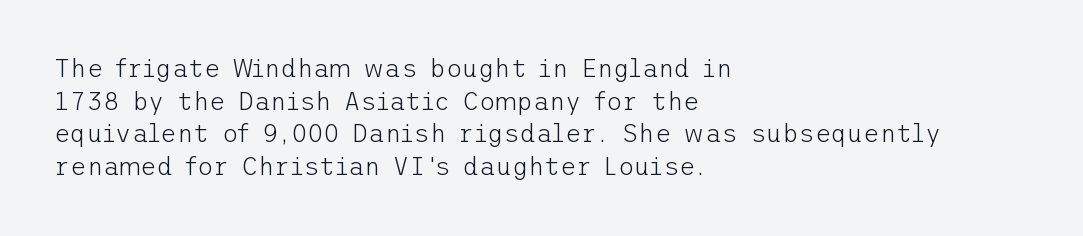
Q: Is the text bold? A: No.
Q: Is the text italic (slanted)? A: No, it is upright.
Q: Is the text underlined? A: No.
Q: How is the paragraph aligned? A: Left-aligned.
Q: Is the spacing between letters normal or unusually wide? A: Normal.
Q: Is the spacing between lines tight, normal or loose? A: Normal.
